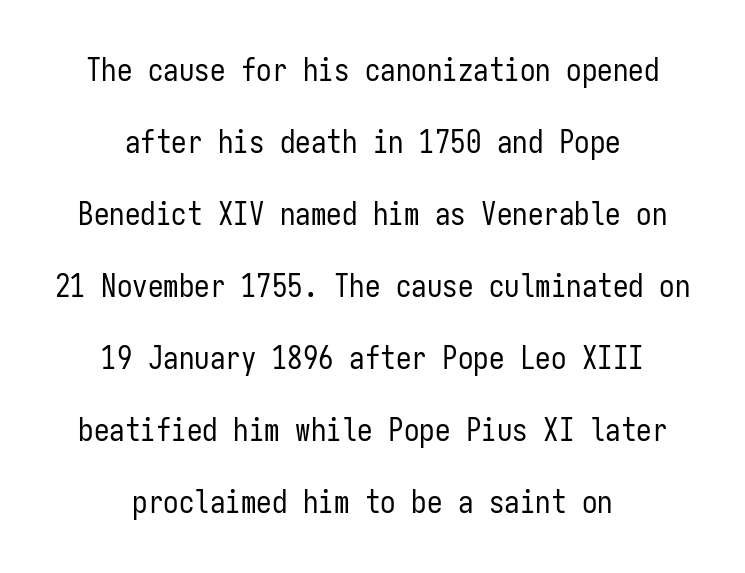
{"serif": "no", "italic": "no", "bold": "no", "weight": "regular", "width": "condensed", "stroke_contrast": "low", "x_height": "medium", "monospaced": "yes", "underline": "no", "align": "center", "line_spacing": "loose", "line_spacing_ratio": 2.32, "letter_spacing": "normal", "letter_spacing_em": 0.0, "glyph_px": 31}
